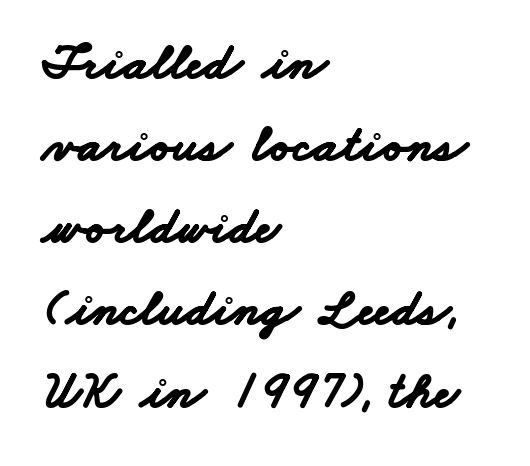
Unlike a traditional serif, this face leaves its strokes unadorned. This rendering features lettering with no underline. The passage is arranged the way most books set body copy — flush left. Plenty of ink on the page — the face is bold.
